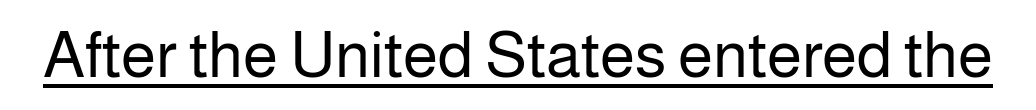
Q: Is the text bold? A: No.
Q: Is the text italic (slanted)? A: No, it is upright.
Q: Is the typeface a serif or a sans-serif typeface? A: Sans-serif.
Q: Is the text underlined? A: Yes.
Q: Is the spacing between letters normal or unusually wide? A: Normal.
Q: Width (condensed, normal, or wide)? A: Normal.
Q: Stroke contrast? A: Low.
Q: x-height? A: Medium.
Q: Monospaced? A: No.
